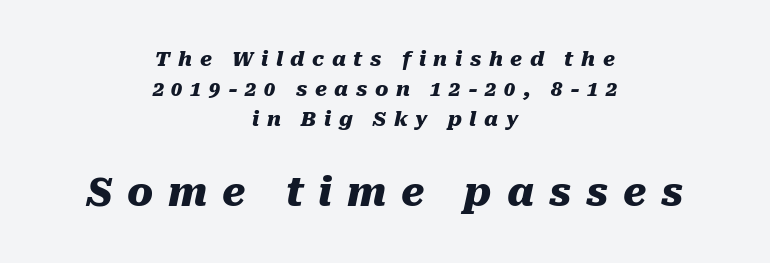
Posture: slanted. These lines are rendered in a variable-pitch font. Typesetter's note — lower block bumped up in size, upper block left smaller. The compositor balanced each line on the midline. Glance below the letters and you will spot only blank space. This sample uses expanded letter spacing, leaving extra air between glyphs.
